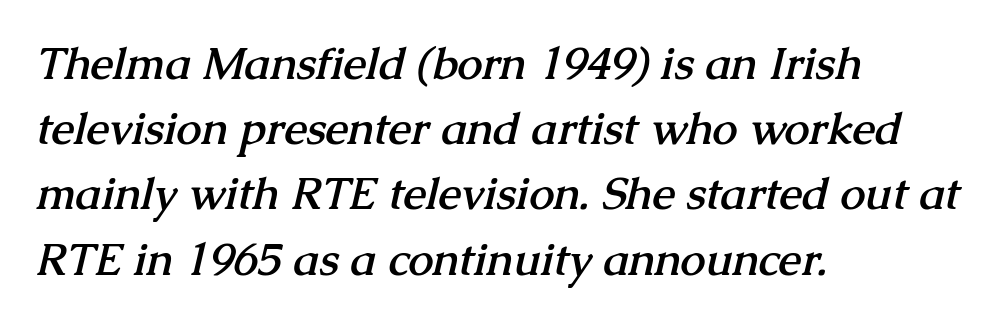
{"serif": "yes", "bold": "yes", "weight": "semibold", "width": "normal", "stroke_contrast": "medium", "x_height": "medium", "monospaced": "no", "underline": "no", "align": "left", "line_spacing": "normal", "line_spacing_ratio": 1.45, "letter_spacing": "normal", "letter_spacing_em": 0.0, "glyph_px": 45}
